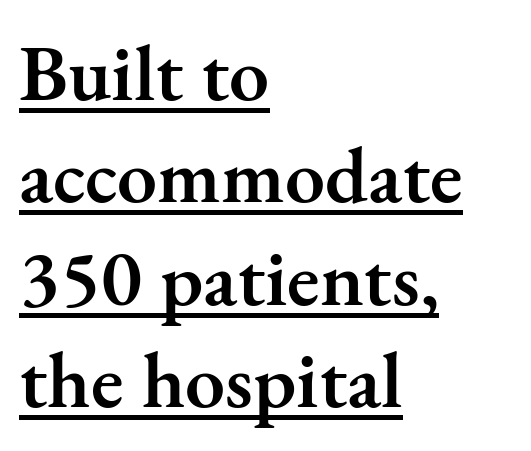
The image shows 80 px semibold serif type, upright; set left-aligned, normal line spacing (1.28x), normal letter spacing, underlined; medium stroke contrast and a small x-height.
